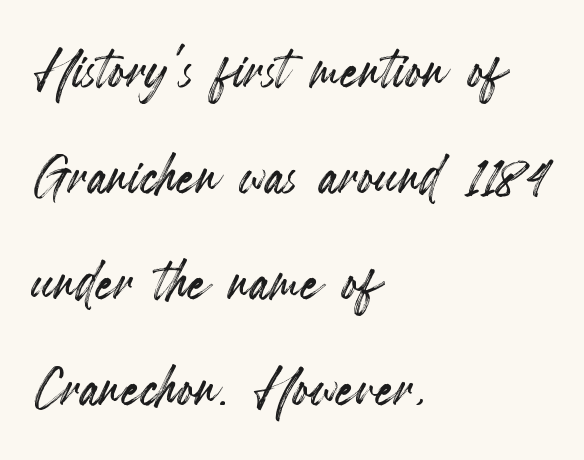
Q: Is the text italic (slanted)? A: Yes.
Q: Is the text underlined? A: No.
Q: How is the paragraph aligned? A: Left-aligned.
Q: Is the spacing between letters normal or unusually wide? A: Normal.
Q: Is the spacing between lines tight, normal or loose? A: Normal.
Q: Width (condensed, normal, or wide)? A: Condensed.
Q: x-height? A: Small.
Q: Monospaced? A: No.
